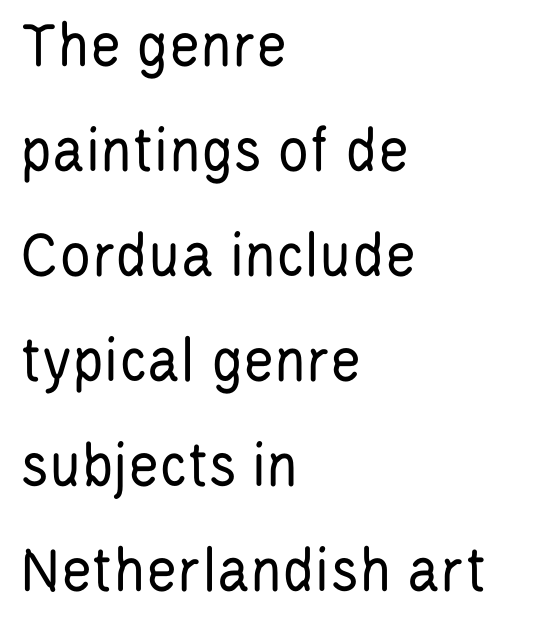
The image shows 66 px regular-weight, condensed sans-serif type, upright; set left-aligned, normal line spacing (1.59x), normal letter spacing, not underlined; low stroke contrast and a large x-height.
